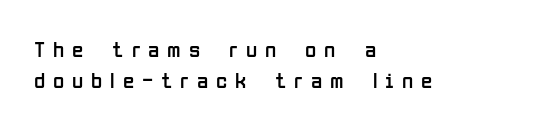
{"italic": "no", "bold": "no", "underline": "no", "align": "left", "line_spacing": "normal", "line_spacing_ratio": 1.35, "letter_spacing": "wide", "letter_spacing_em": 0.34, "glyph_px": 23}
